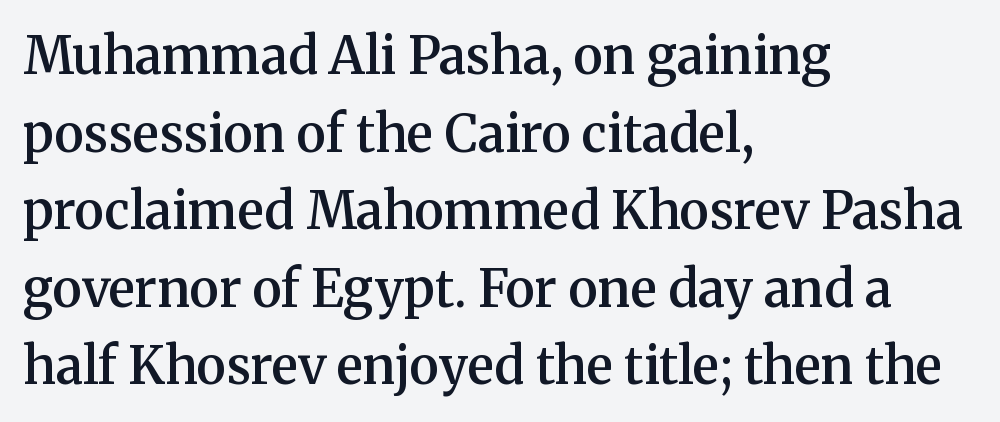
{"serif": "yes", "italic": "no", "bold": "semi", "weight": "semibold", "width": "normal", "stroke_contrast": "medium", "x_height": "medium", "monospaced": "no", "underline": "no", "align": "left", "line_spacing": "normal", "line_spacing_ratio": 1.52, "letter_spacing": "normal", "letter_spacing_em": 0.0, "glyph_px": 51}
